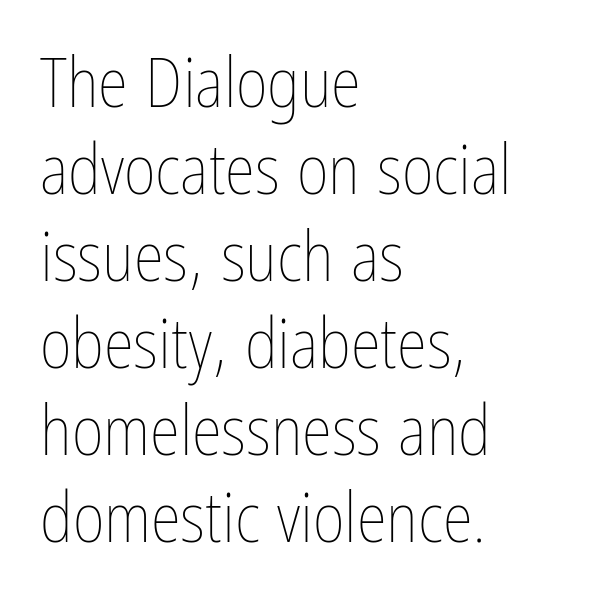
The image shows 69 px thin, condensed type, upright; set left-aligned, normal line spacing (1.26x), normal letter spacing, not underlined; low stroke contrast and a medium x-height.
